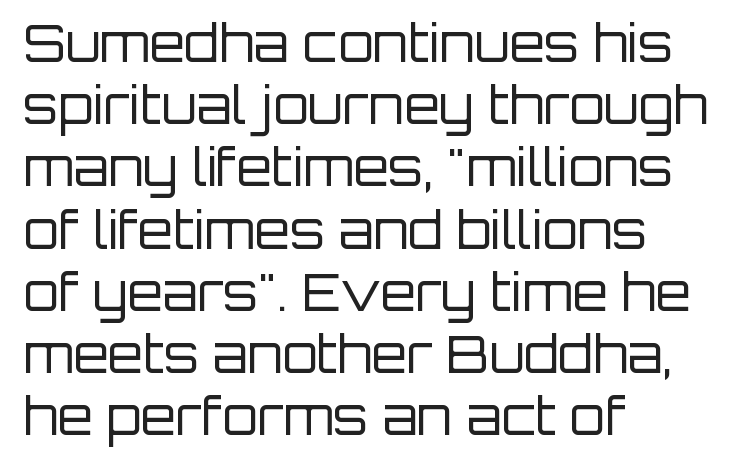
Type without underlining. Rendered with straight, roman letterforms. Alignment: flush left. Caption: standard tracking, unaltered. The letters advance in unequal steps, a hallmark of proportional type.
